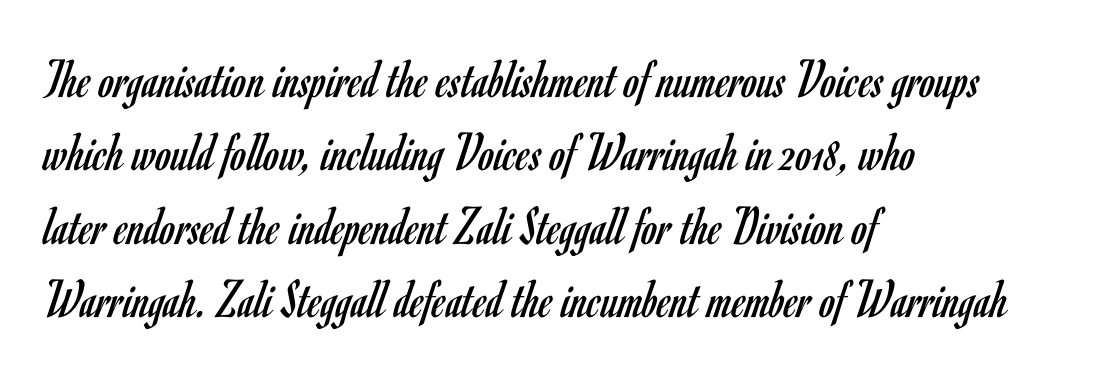
In terms of letterspacing, this is plain default setting. Successive baselines arrive at the customary interval. Reading down the block, your eye returns to a fixed left position each line. No extra ink here — the face is not bold.
